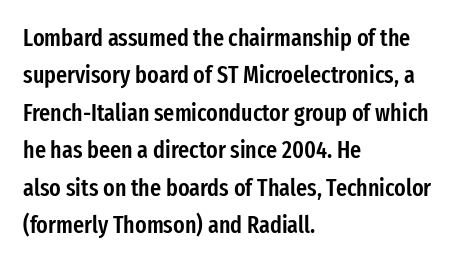
The image shows 24 px text type, upright; set left-aligned, normal line spacing (1.56x), normal letter spacing, not underlined.
